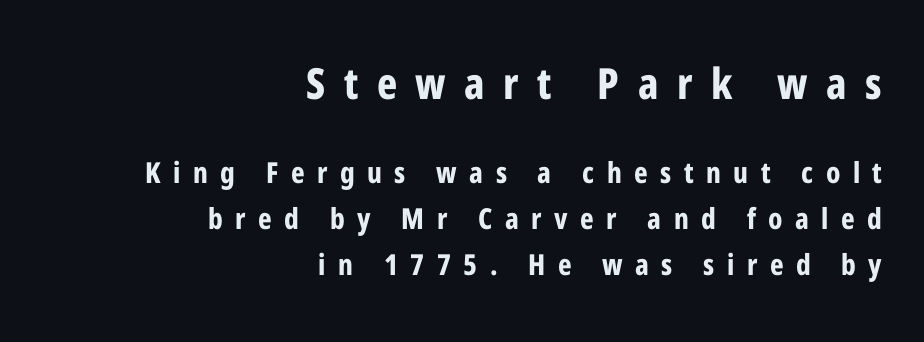
Q: Is the text bold? A: Yes.
Q: Is the text italic (slanted)? A: No, it is upright.
Q: Is the typeface a serif or a sans-serif typeface? A: Sans-serif.
Q: Is the text underlined? A: No.
Q: How is the paragraph aligned? A: Right-aligned.
Q: Is the spacing between letters normal or unusually wide? A: Unusually wide.
Q: Is the spacing between lines tight, normal or loose? A: Normal.
Q: Which block of text is set in a larger size, the first (top) or the second (bottom)? A: The first (top) one.
Q: Width (condensed, normal, or wide)? A: Condensed.
Q: Stroke contrast? A: Low.
Q: x-height? A: Medium.
Q: Monospaced? A: No.
